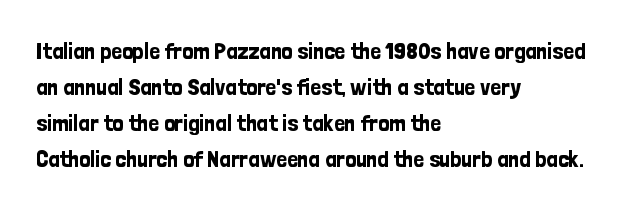
{"italic": "no", "underline": "no", "align": "left", "line_spacing": "normal", "line_spacing_ratio": 1.5, "letter_spacing": "normal", "letter_spacing_em": 0.0, "glyph_px": 24}
